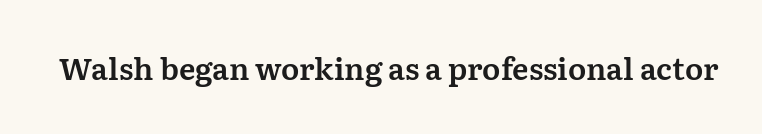
{"serif": "yes", "italic": "no", "width": "normal", "stroke_contrast": "medium", "x_height": "medium", "monospaced": "no", "underline": "no", "letter_spacing": "normal", "letter_spacing_em": 0.0, "glyph_px": 30}
